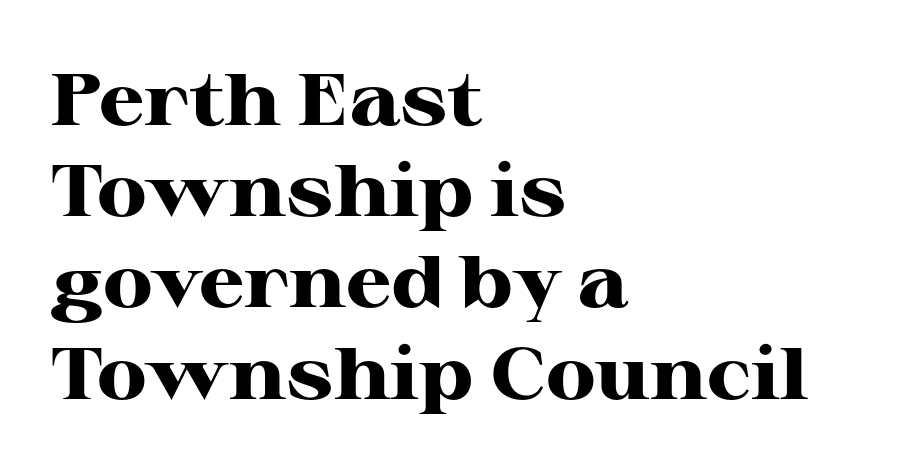
Q: Is the text bold? A: Yes.
Q: Is the text italic (slanted)? A: No, it is upright.
Q: Is the typeface a serif or a sans-serif typeface? A: Serif.
Q: Is the text underlined? A: No.
Q: How is the paragraph aligned? A: Left-aligned.
Q: Is the spacing between letters normal or unusually wide? A: Normal.
Q: Is the spacing between lines tight, normal or loose? A: Normal.
Q: Width (condensed, normal, or wide)? A: Wide.
Q: Stroke contrast? A: High.
Q: x-height? A: Medium.
Q: Monospaced? A: No.
